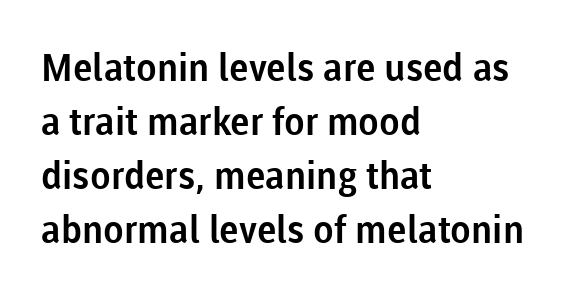
Compared with a centered layout, this one pins lines to the left instead. The passage shown is typed in a proportional face where columns would drift. Regular leading. Just letters on the line, the space beneath them empty. The axis of the letterforms is exactly vertical. This sample uses plain, unmodified letter spacing.
